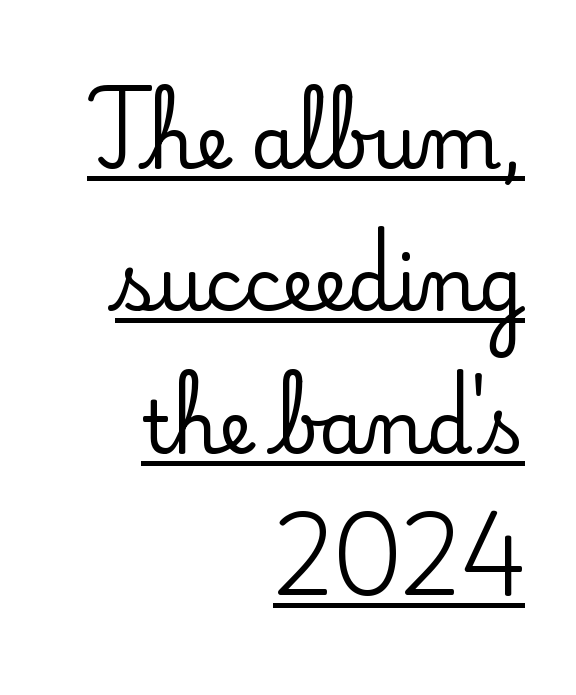
{"serif": "yes", "italic": "no", "width": "normal", "stroke_contrast": "low", "x_height": "small", "monospaced": "no", "underline": "yes", "align": "right", "line_spacing": "loose", "line_spacing_ratio": 1.95, "letter_spacing": "normal", "letter_spacing_em": 0.0, "glyph_px": 73}
